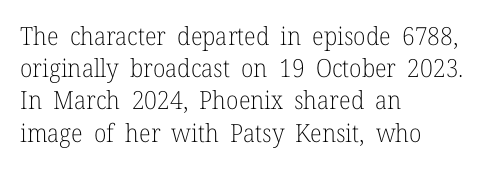
The image shows 25 px text type, upright; set left-aligned, normal line spacing (1.29x), normal letter spacing, not underlined.
